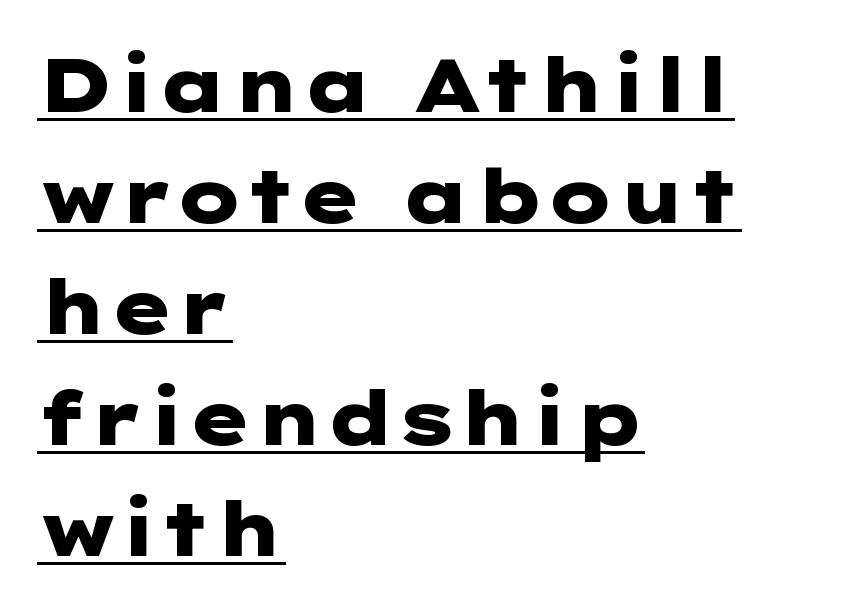
Inter-character spacing is left at the font's built-in metrics. One-word summary of the alignment: left. Leading: standard. The typeface chosen for these lines omits serifs.
